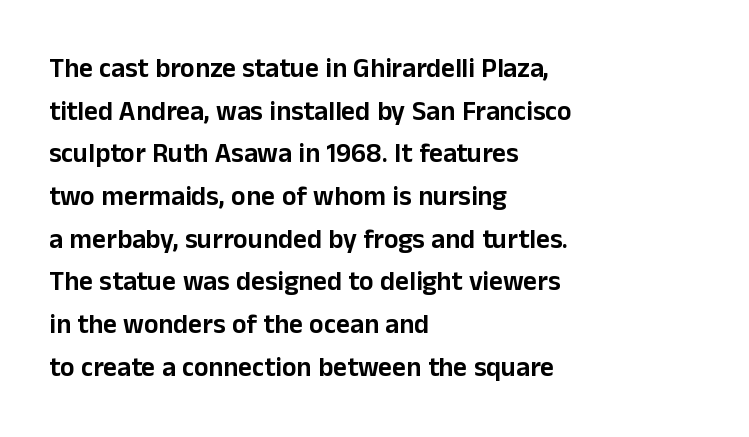
Q: Is the text italic (slanted)? A: No, it is upright.
Q: Is the text underlined? A: No.
Q: How is the paragraph aligned? A: Left-aligned.
Q: Is the spacing between letters normal or unusually wide? A: Normal.
Q: Is the spacing between lines tight, normal or loose? A: Normal.
